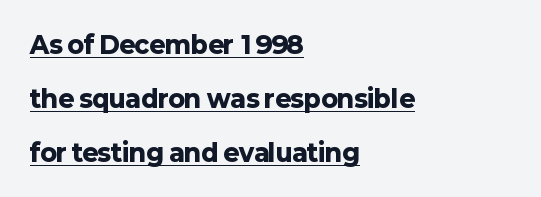
{"italic": "no", "bold": "yes", "underline": "yes", "align": "left", "line_spacing": "loose", "line_spacing_ratio": 2.25, "letter_spacing": "normal", "letter_spacing_em": 0.0, "glyph_px": 24}
